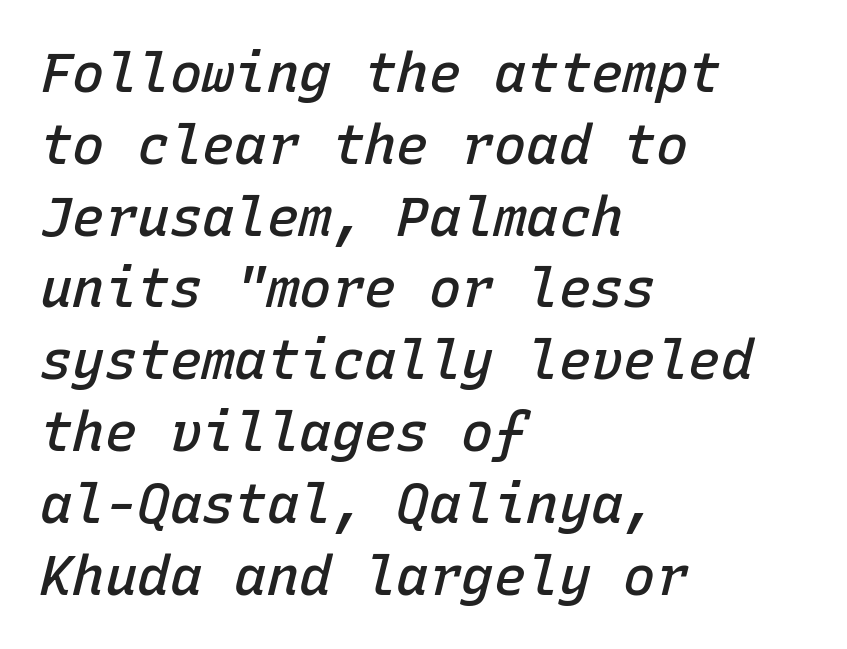
The image shows 54 px semibold type, italic (leaning right), monospaced; set left-aligned, normal line spacing (1.33x), normal letter spacing, not underlined; low stroke contrast and a medium x-height.
